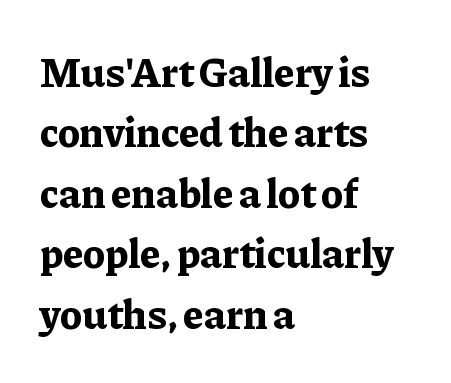
The typeface chosen for these lines features serifs. The specimen omits any rule beneath the text block's lines. Baseline-to-baseline distance is the conventional proportion of letter height. The font is running at its bold setting. In terms of posture, this sample is upright.
